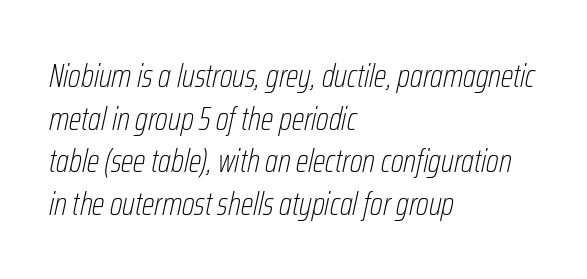
Q: Is the text bold? A: No.
Q: Is the text italic (slanted)? A: Yes, it leans right by about 12 degrees.
Q: Is the text underlined? A: No.
Q: How is the paragraph aligned? A: Left-aligned.
Q: Is the spacing between letters normal or unusually wide? A: Normal.
Q: Is the spacing between lines tight, normal or loose? A: Normal.
Q: Width (condensed, normal, or wide)? A: Condensed.
Q: Stroke contrast? A: Low.
Q: x-height? A: Medium.
Q: Monospaced? A: No.
